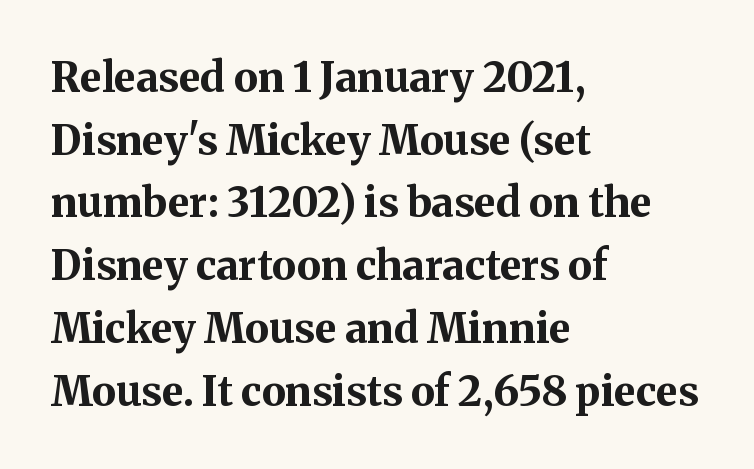
{"serif": "yes", "italic": "no", "bold": "yes", "weight": "bold", "width": "normal", "stroke_contrast": "medium", "x_height": "medium", "monospaced": "no", "underline": "no", "align": "left", "line_spacing": "normal", "line_spacing_ratio": 1.53, "letter_spacing": "normal", "letter_spacing_em": 0.0, "glyph_px": 41}
